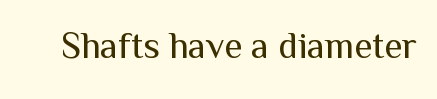
{"serif": "no", "italic": "no", "bold": "no", "weight": "regular", "width": "normal", "stroke_contrast": "medium", "x_height": "medium", "monospaced": "no", "underline": "no", "letter_spacing": "normal", "letter_spacing_em": 0.0, "glyph_px": 37}
